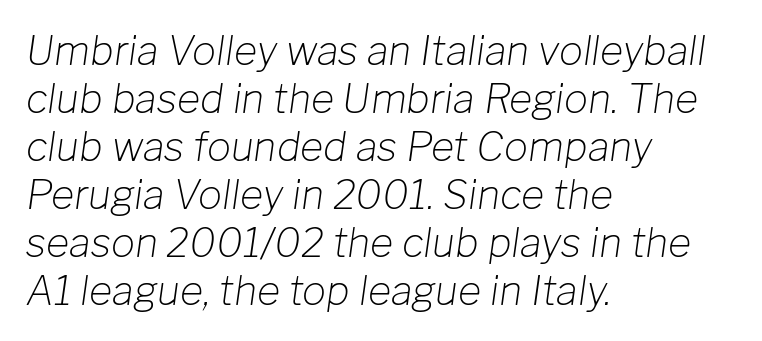
{"italic": "yes", "lean": "right", "slant_degrees": 8, "bold": "no", "weight": "light", "width": "normal", "stroke_contrast": "low", "x_height": "medium", "monospaced": "no", "underline": "no", "align": "left", "line_spacing_ratio": 1.2, "letter_spacing": "normal", "letter_spacing_em": 0.0, "glyph_px": 40}
